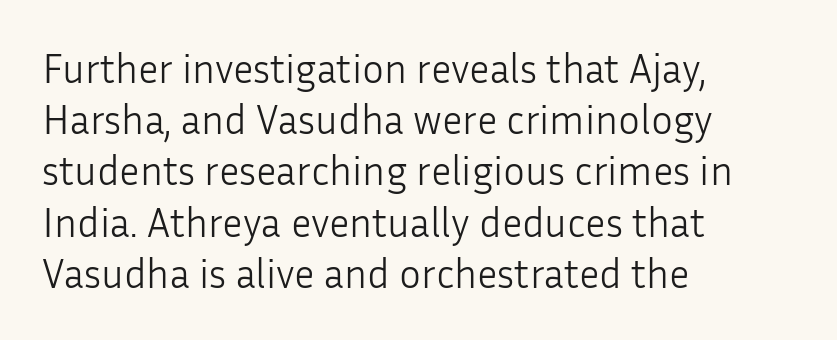
The image shows 41 px light sans-serif type, upright; set left-aligned, normal line spacing (1.25x), normal letter spacing, not underlined; low stroke contrast and a medium x-height.
